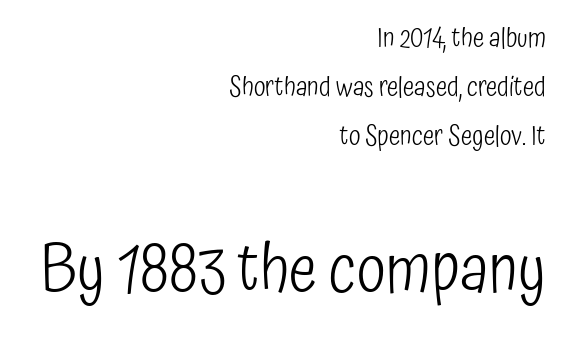
Q: Is the text bold? A: No.
Q: Is the text italic (slanted)? A: No, it is upright.
Q: Is the typeface a serif or a sans-serif typeface? A: Sans-serif.
Q: Is the text underlined? A: No.
Q: How is the paragraph aligned? A: Right-aligned.
Q: Is the spacing between letters normal or unusually wide? A: Normal.
Q: Which block of text is set in a larger size, the first (top) or the second (bottom)? A: The second (bottom) one.
Q: Width (condensed, normal, or wide)? A: Condensed.
Q: Stroke contrast? A: Low.
Q: x-height? A: Medium.
Q: Monospaced? A: No.
